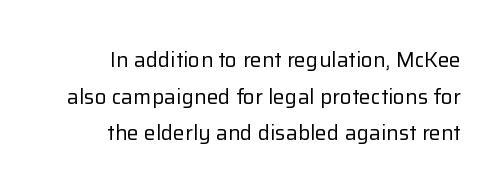
Check under the words: just untouched page. The weight tops out at a normal text grade. Every character sits straight up, as roman type does. If you drew a ruler down the right edge, every line would touch it.
